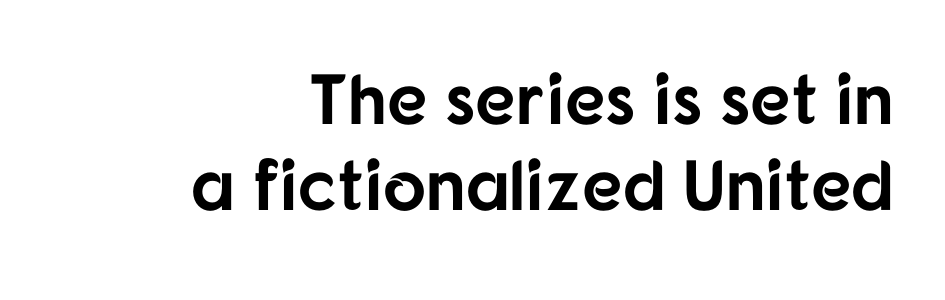
Honestly, the letter spacing is just normal — you wouldn't notice it. Weight check: bold — yes, fully. This sample has the flowing, uneven cadence of proportional lettering. All the whitespace from short lines collects on the left. In terms of posture, this sample is upright. Nothing sits at the stroke ends, so this counts as sans-serif.
